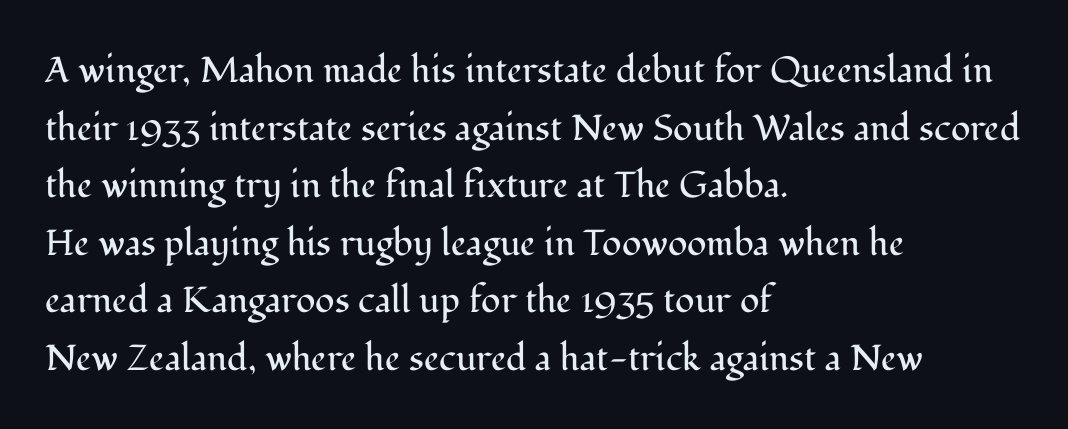
Q: Is the text bold? A: No.
Q: Is the text italic (slanted)? A: No, it is upright.
Q: Is the typeface a serif or a sans-serif typeface? A: Serif.
Q: Is the text underlined? A: No.
Q: How is the paragraph aligned? A: Left-aligned.
Q: Is the spacing between letters normal or unusually wide? A: Normal.
Q: Is the spacing between lines tight, normal or loose? A: Normal.
Q: Width (condensed, normal, or wide)? A: Normal.
Q: Stroke contrast? A: Medium.
Q: x-height? A: Medium.
Q: Monospaced? A: No.
